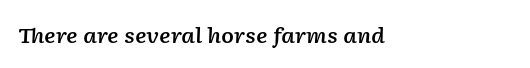
{"italic": "yes", "lean": "right", "slant_degrees": 2, "bold": "semi", "underline": "no", "align": "left", "letter_spacing": "normal", "letter_spacing_em": 0.0, "glyph_px": 21}
